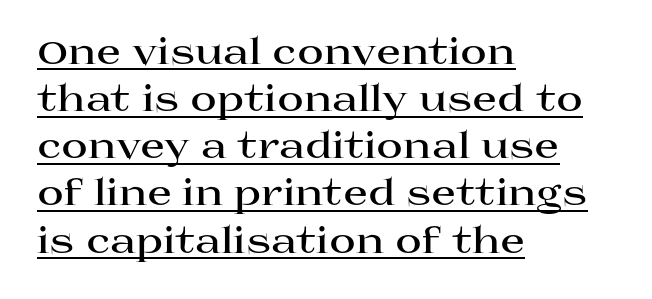
{"serif": "yes", "italic": "no", "bold": "yes", "weight": "bold", "width": "wide", "stroke_contrast": "high", "x_height": "large", "monospaced": "no", "underline": "yes", "align": "left", "line_spacing": "normal", "line_spacing_ratio": 1.31, "letter_spacing": "normal", "letter_spacing_em": 0.0, "glyph_px": 36}
